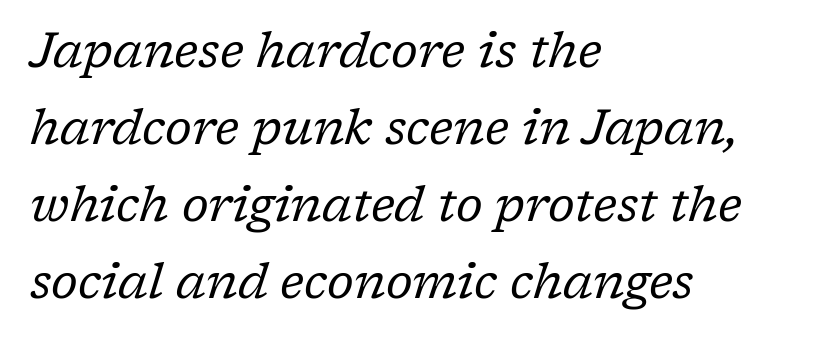
Q: Is the text bold? A: No.
Q: Is the text italic (slanted)? A: Yes, it leans right by about 17 degrees.
Q: Is the typeface a serif or a sans-serif typeface? A: Serif.
Q: Is the text underlined? A: No.
Q: How is the paragraph aligned? A: Left-aligned.
Q: Is the spacing between letters normal or unusually wide? A: Normal.
Q: Is the spacing between lines tight, normal or loose? A: Normal.
Q: Width (condensed, normal, or wide)? A: Normal.
Q: Stroke contrast? A: Low.
Q: x-height? A: Medium.
Q: Monospaced? A: No.
